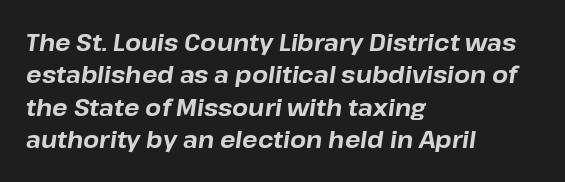
The image shows 23 px bold type, italic (leaning right); set left-aligned, normal line spacing (1.41x), normal letter spacing, not underlined.
